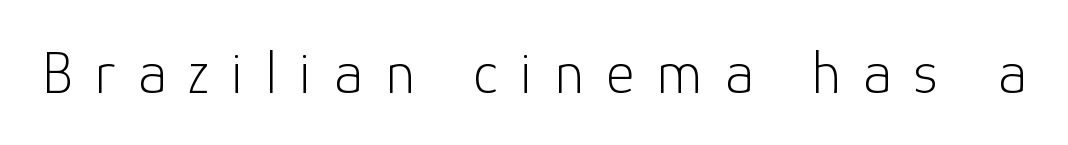
Q: Is the text bold? A: No.
Q: Is the text italic (slanted)? A: No, it is upright.
Q: Is the typeface a serif or a sans-serif typeface? A: Sans-serif.
Q: Is the text underlined? A: No.
Q: Is the spacing between letters normal or unusually wide? A: Unusually wide.
Q: Width (condensed, normal, or wide)? A: Normal.
Q: Stroke contrast? A: Low.
Q: x-height? A: Medium.
Q: Monospaced? A: No.
